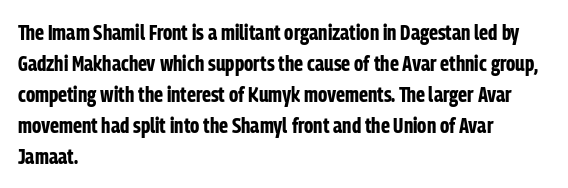
{"italic": "no", "bold": "yes", "underline": "no", "align": "left", "line_spacing": "normal", "line_spacing_ratio": 1.41, "letter_spacing": "normal", "letter_spacing_em": 0.0, "glyph_px": 22}
